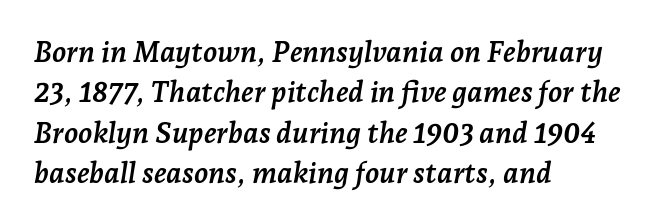
{"serif": "yes", "italic": "yes", "lean": "right", "slant_degrees": 7, "bold": "yes", "weight": "semibold", "width": "normal", "stroke_contrast": "low", "x_height": "medium", "monospaced": "no", "underline": "no", "align": "left", "line_spacing": "normal", "line_spacing_ratio": 1.39, "letter_spacing": "normal", "letter_spacing_em": 0.0, "glyph_px": 29}
